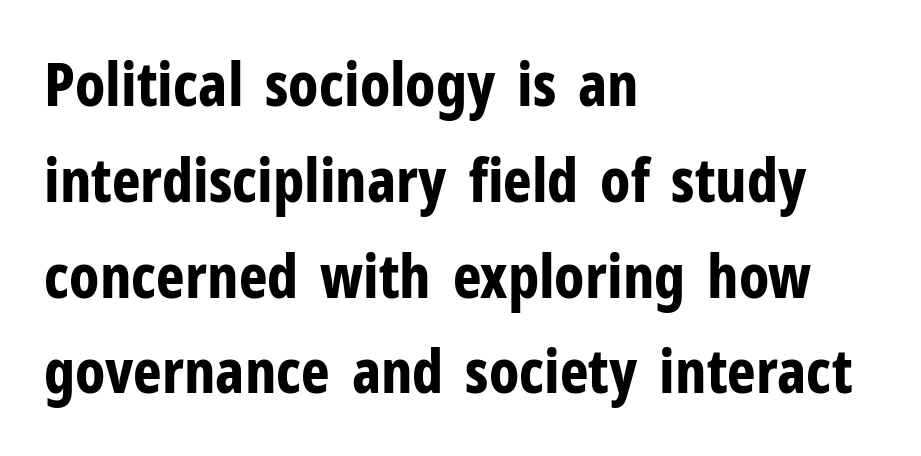
{"serif": "no", "italic": "no", "bold": "yes", "weight": "bold", "width": "condensed", "stroke_contrast": "low", "x_height": "medium", "monospaced": "no", "underline": "no", "align": "left", "line_spacing": "normal", "line_spacing_ratio": 1.57, "letter_spacing": "normal", "letter_spacing_em": 0.0, "glyph_px": 61}
